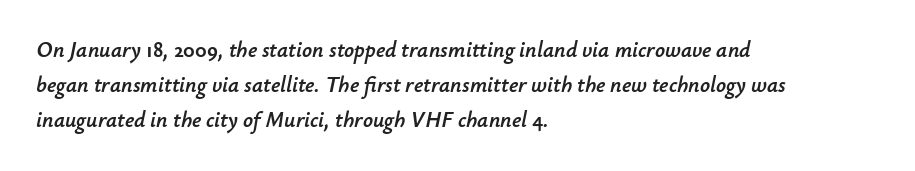
Q: Is the text italic (slanted)? A: Yes, it leans right by about 12 degrees.
Q: Is the text underlined? A: No.
Q: How is the paragraph aligned? A: Left-aligned.
Q: Is the spacing between letters normal or unusually wide? A: Normal.
Q: Is the spacing between lines tight, normal or loose? A: Normal.
